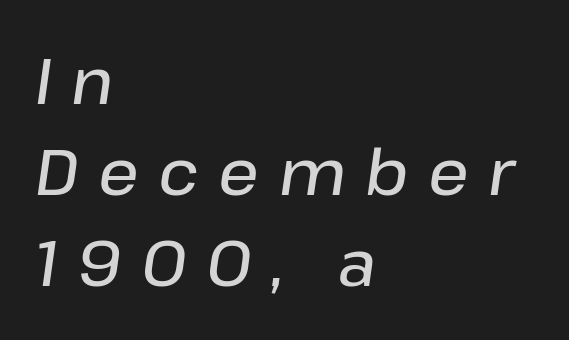
Q: Is the text bold? A: Semi-bold.
Q: Is the text italic (slanted)? A: Yes, it leans right by about 8 degrees.
Q: Is the text underlined? A: No.
Q: How is the paragraph aligned? A: Left-aligned.
Q: Is the spacing between letters normal or unusually wide? A: Unusually wide.
Q: Is the spacing between lines tight, normal or loose? A: Normal.
Q: Width (condensed, normal, or wide)? A: Normal.
Q: Stroke contrast? A: Low.
Q: x-height? A: Medium.
Q: Monospaced? A: No.
